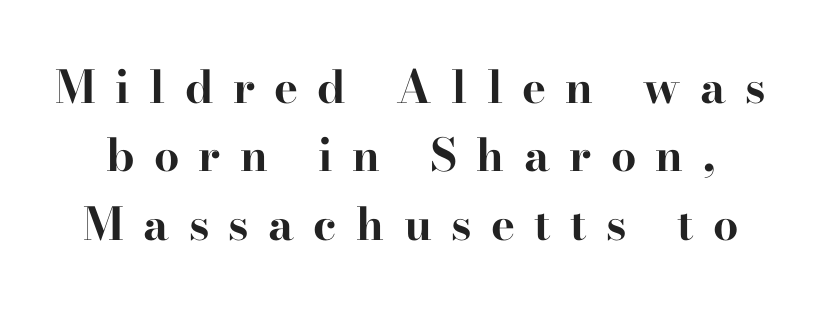
The image shows 45 px bold, wide serif type, upright; set normal line spacing (1.52x), unusually wide letter spacing (+0.43 em), not underlined; high stroke contrast and a small x-height.
